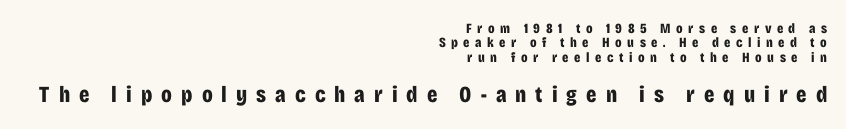
Q: Is the text bold? A: Yes.
Q: Is the text italic (slanted)? A: No, it is upright.
Q: Is the text underlined? A: No.
Q: How is the paragraph aligned? A: Right-aligned.
Q: Is the spacing between letters normal or unusually wide? A: Unusually wide.
Q: Is the spacing between lines tight, normal or loose? A: Tight.
Q: Which block of text is set in a larger size, the first (top) or the second (bottom)? A: The second (bottom) one.
